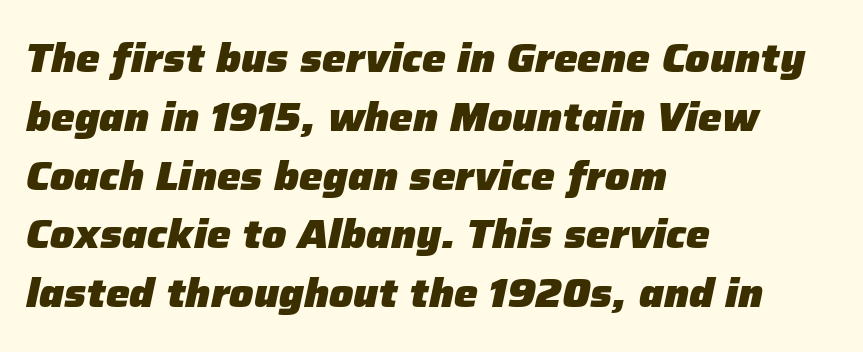
Q: Is the text bold? A: Yes.
Q: Is the text italic (slanted)? A: Yes, it leans right by about 12 degrees.
Q: Is the text underlined? A: No.
Q: How is the paragraph aligned? A: Left-aligned.
Q: Is the spacing between letters normal or unusually wide? A: Normal.
Q: Is the spacing between lines tight, normal or loose? A: Normal.
Q: Width (condensed, normal, or wide)? A: Normal.
Q: Stroke contrast? A: Low.
Q: x-height? A: Medium.
Q: Monospaced? A: No.
